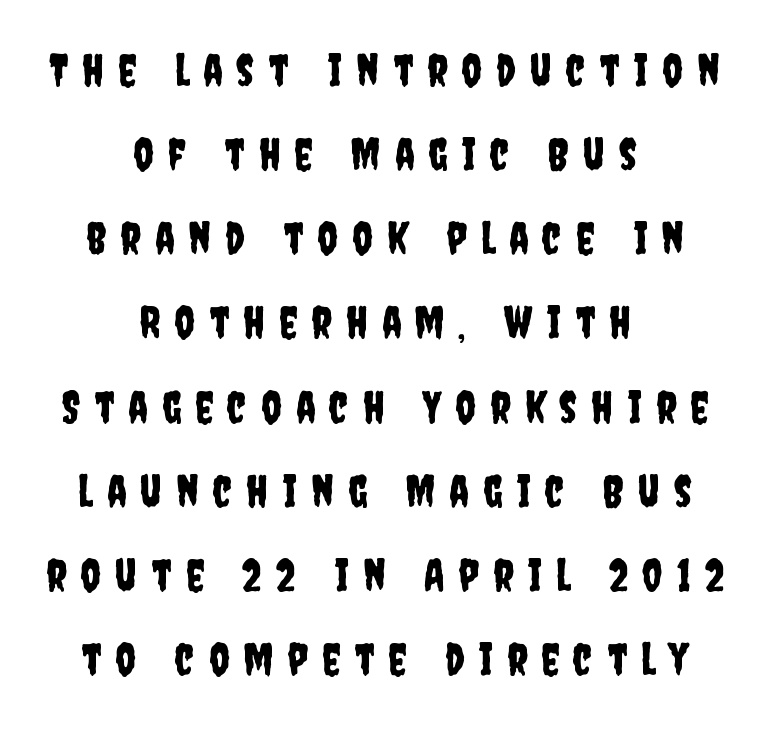
Q: Is the text italic (slanted)? A: No, it is upright.
Q: Is the typeface a serif or a sans-serif typeface? A: Sans-serif.
Q: Is the text underlined? A: No.
Q: How is the paragraph aligned? A: Centered.
Q: Is the spacing between letters normal or unusually wide? A: Unusually wide.
Q: Width (condensed, normal, or wide)? A: Condensed.
Q: Stroke contrast? A: Low.
Q: x-height? A: Large.
Q: Monospaced? A: No.
